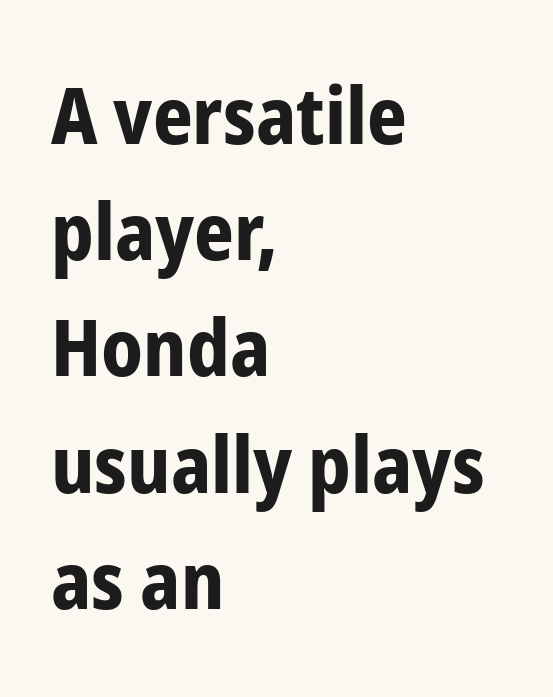
These words are printed bold, with thick strokes throughout. Letterform terminals end flat and unadorned throughout the passage. Line beginnings align vertically; line endings do not. You could call the tracking neutral — neither tight nor loose. This sample keeps an unexceptional amount of space between lines. Designer's note — italics off, roman on.
